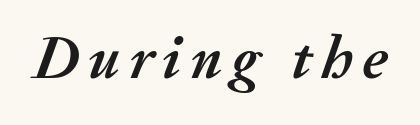
Q: Is the text bold? A: Yes.
Q: Is the text italic (slanted)? A: Yes, it leans right by about 20 degrees.
Q: Is the text underlined? A: No.
Q: Width (condensed, normal, or wide)? A: Normal.
Q: Stroke contrast? A: Medium.
Q: x-height? A: Medium.
Q: Monospaced? A: No.
